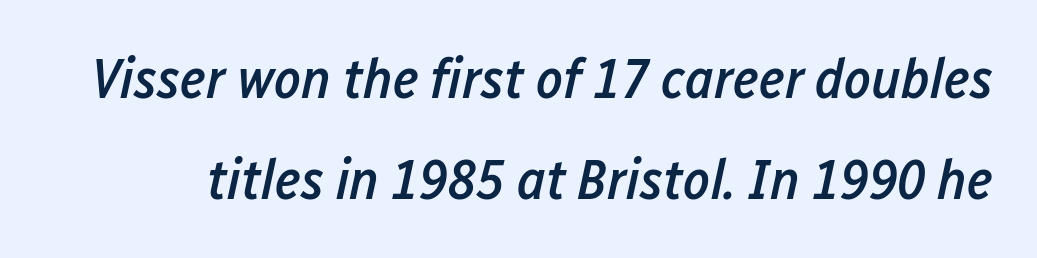
The image shows 57 px semibold, condensed type, italic (leaning right); set line spacing 1.77x, normal letter spacing, not underlined; low stroke contrast and a medium x-height.
